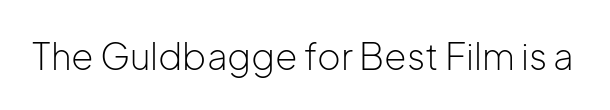
The image shows 36 px light sans-serif type, upright; set normal letter spacing, not underlined; low stroke contrast and a medium x-height.
